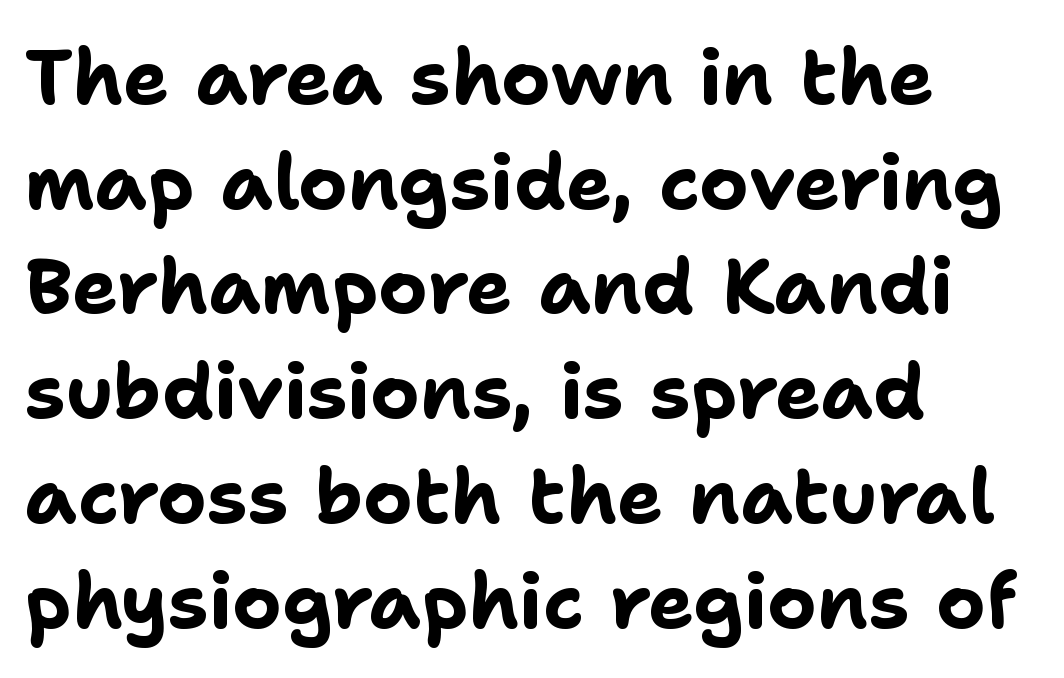
{"serif": "no", "italic": "no", "bold": "yes", "weight": "bold", "width": "normal", "stroke_contrast": "low", "x_height": "medium", "monospaced": "no", "underline": "no", "align": "left", "line_spacing": "normal", "line_spacing_ratio": 1.36, "letter_spacing": "normal", "letter_spacing_em": 0.0, "glyph_px": 77}
